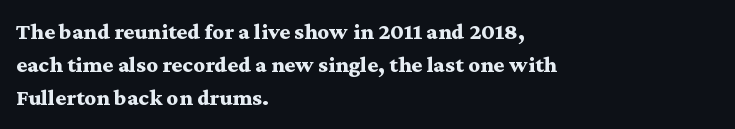
Q: Is the text bold? A: Yes.
Q: Is the text italic (slanted)? A: No, it is upright.
Q: Is the text underlined? A: No.
Q: How is the paragraph aligned? A: Left-aligned.
Q: Is the spacing between letters normal or unusually wide? A: Normal.
Q: Is the spacing between lines tight, normal or loose? A: Normal.
